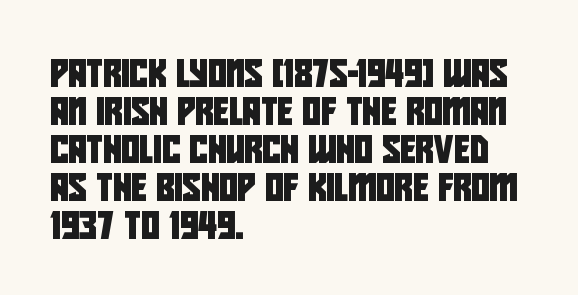
{"serif": "no", "width": "condensed", "stroke_contrast": "low", "x_height": "large", "monospaced": "no", "underline": "no", "align": "left", "line_spacing": "normal", "line_spacing_ratio": 1.36, "letter_spacing": "normal", "letter_spacing_em": 0.0, "glyph_px": 28}
